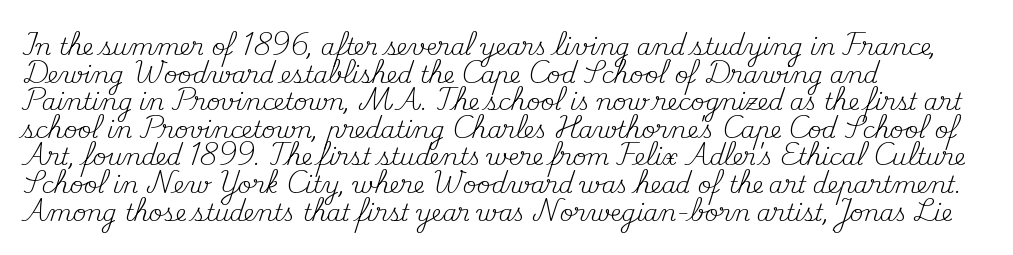
The string is rendered with underlining switched off. The lines are quadded left. Tracking here is standard; glyphs follow each other at the usual distance. The letters look calm and open, with moderate or lighter stems.
